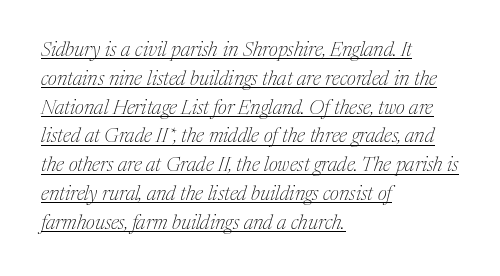
This is underlined copy, the kind a proofreader might mark for attention. Is this a heavy cut? Hardly; it is regular or lighter. The axis of the letterforms is tilted away from vertical. Does the copy run flush right? No — it runs flush left. The vertical gap from one line to the next is medium. This sample uses plain, unmodified letter spacing.
